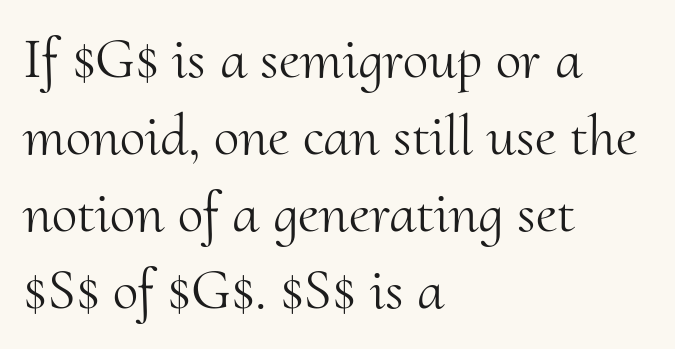
{"serif": "yes", "italic": "no", "bold": "no", "weight": "light", "width": "normal", "stroke_contrast": "medium", "x_height": "small", "monospaced": "no", "underline": "no", "align": "left", "line_spacing": "normal", "line_spacing_ratio": 1.33, "letter_spacing": "normal", "letter_spacing_em": 0.0, "glyph_px": 58}
